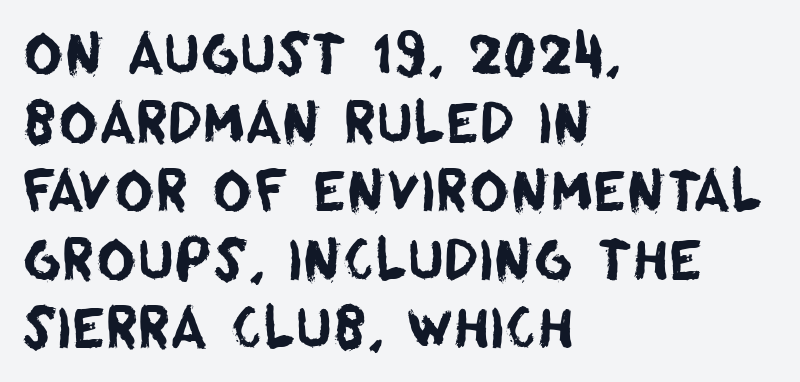
The type family on display is of the sans-serif kind. The face used here is proportionally spaced, like ordinary book or web type. Horizontal alignment here is leftward, the default for most running prose. Just letters on the line, the space beneath them empty.
